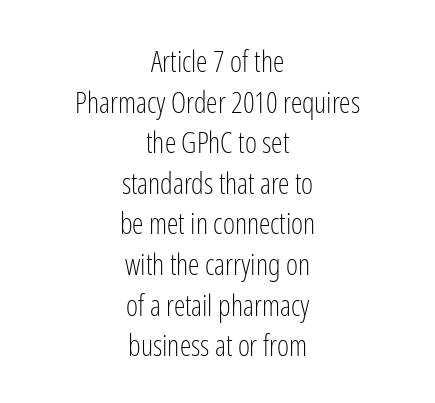
Q: Is the text bold? A: No.
Q: Is the text italic (slanted)? A: No, it is upright.
Q: Is the typeface a serif or a sans-serif typeface? A: Sans-serif.
Q: Is the text underlined? A: No.
Q: How is the paragraph aligned? A: Centered.
Q: Is the spacing between letters normal or unusually wide? A: Normal.
Q: Is the spacing between lines tight, normal or loose? A: Normal.
Q: Width (condensed, normal, or wide)? A: Condensed.
Q: Stroke contrast? A: Low.
Q: x-height? A: Medium.
Q: Monospaced? A: No.
